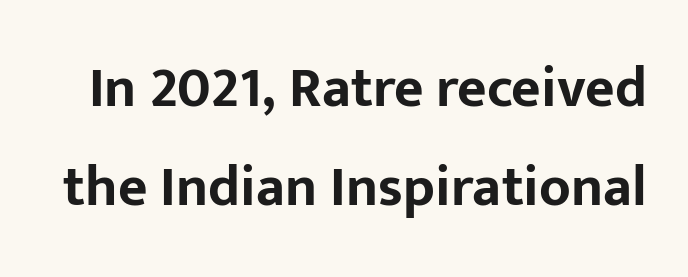
{"serif": "no", "italic": "no", "bold": "yes", "weight": "bold", "width": "normal", "stroke_contrast": "low", "x_height": "medium", "monospaced": "no", "underline": "no", "line_spacing_ratio": 1.73, "letter_spacing": "normal", "letter_spacing_em": 0.0, "glyph_px": 57}
